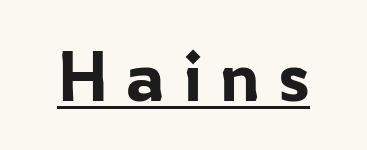
The image shows 70 px sans-serif type, upright; set unusually wide letter spacing (+0.27 em), underlined; low stroke contrast and a medium x-height.
